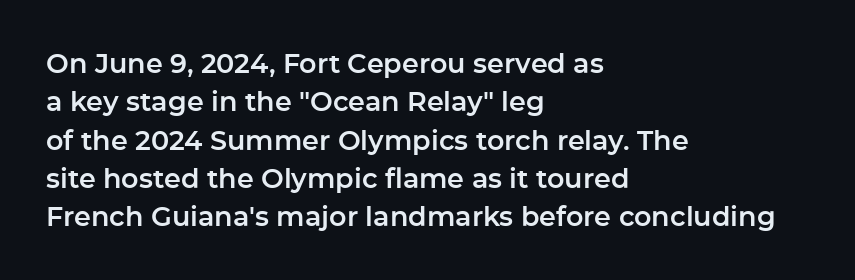
Q: Is the text italic (slanted)? A: No, it is upright.
Q: Is the text underlined? A: No.
Q: How is the paragraph aligned? A: Left-aligned.
Q: Is the spacing between letters normal or unusually wide? A: Normal.
Q: Is the spacing between lines tight, normal or loose? A: Normal.
